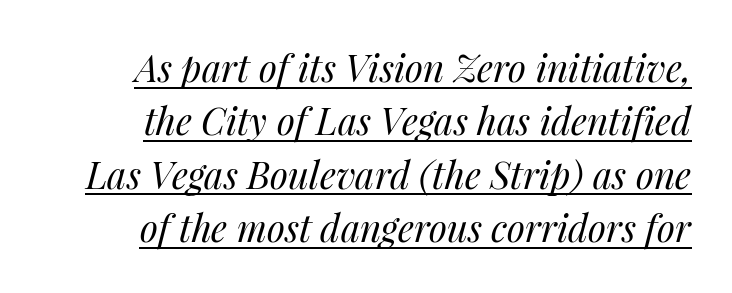
The compositor pushed each line to the right boundary. Rendered with sloped, italic letterforms. Is there an underline? Yes — a line sits under the letters. The space between consecutive lines is moderate.
